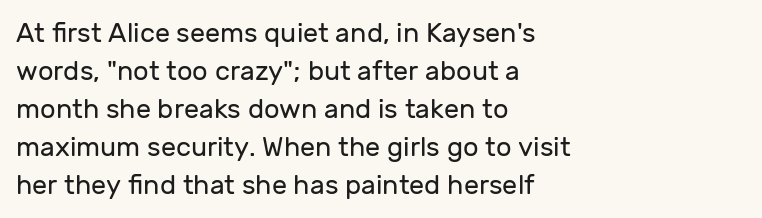
{"italic": "no", "bold": "no", "underline": "no", "align": "left", "line_spacing": "normal", "line_spacing_ratio": 1.41, "letter_spacing": "normal", "letter_spacing_em": 0.0, "glyph_px": 27}
